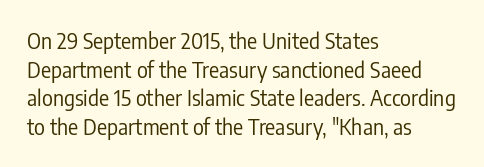
The image shows 21 px text type, upright; set left-aligned, normal line spacing (1.36x), normal letter spacing, not underlined.
